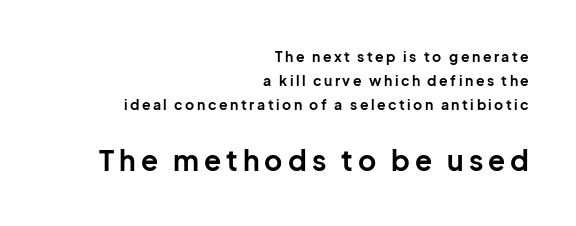
{"serif": "no", "italic": "no", "bold": "yes", "weight": "bold", "width": "normal", "stroke_contrast": "low", "x_height": "medium", "monospaced": "no", "underline": "no", "align": "right", "line_spacing_ratio": 1.71, "larger_block": "second", "size_ratio": 2.0, "glyph_px": 28}
